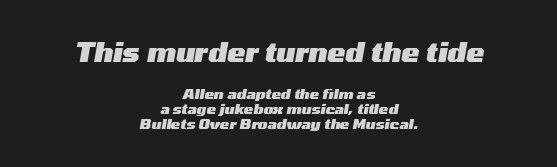
Large over small — that's the arrangement of the two blocks here. No extra tracking has been applied to these lines. The setting favours the middle, as headings and verse often do. Every letter is thick-stroked: bold, no question. Honestly, there is no underline to notice here at all. Italic: yes, the glyphs are oblique.
